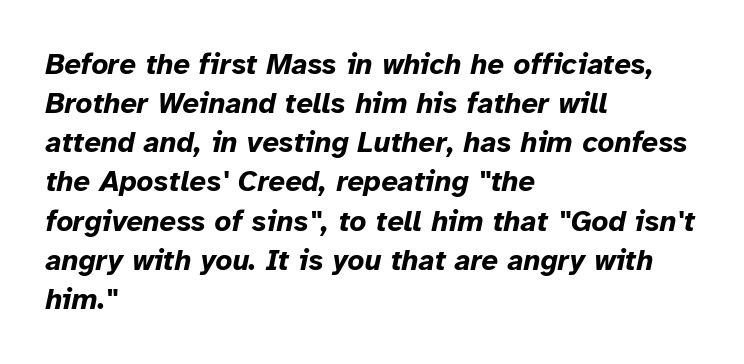
Plenty of ink on the page — the face is bold. Style check: oblique. Honestly, the row spacing looks completely unremarkable. A bare baseline throughout the passage. Proportional: the letters do not fall into vertical columns. Each word holds together tightly as a unit, with standard inter-letter gaps.
